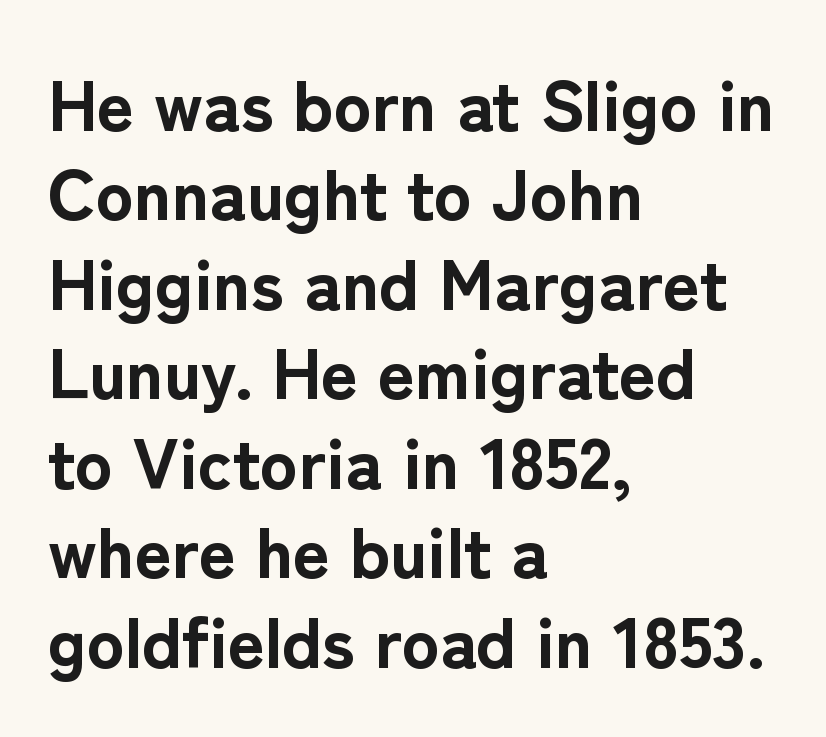
A typesetter would label this face a sans. These lines are rendered in a variable-pitch font. Caption: bold face, heavy strokes. The paragraph has a hard left edge and a soft right edge. The letterforms sit shoulder to shoulder at normal distance. Horizontal bands of white between lines are of average thickness.
